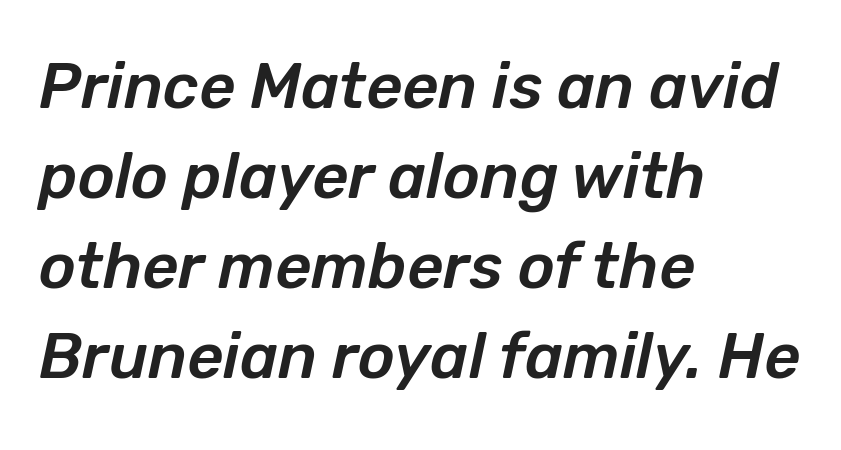
Q: Is the text italic (slanted)? A: Yes, it leans right by about 12 degrees.
Q: Is the text underlined? A: No.
Q: How is the paragraph aligned? A: Left-aligned.
Q: Is the spacing between letters normal or unusually wide? A: Normal.
Q: Is the spacing between lines tight, normal or loose? A: Normal.
Q: Width (condensed, normal, or wide)? A: Normal.
Q: Stroke contrast? A: Low.
Q: x-height? A: Medium.
Q: Monospaced? A: No.
